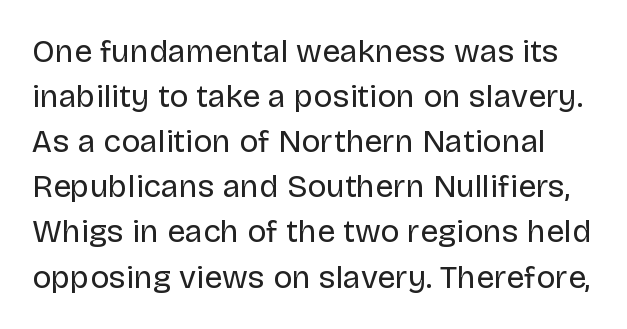
Q: Is the text bold? A: No.
Q: Is the text italic (slanted)? A: No, it is upright.
Q: Is the typeface a serif or a sans-serif typeface? A: Sans-serif.
Q: Is the text underlined? A: No.
Q: Is the spacing between letters normal or unusually wide? A: Normal.
Q: Is the spacing between lines tight, normal or loose? A: Normal.
Q: Width (condensed, normal, or wide)? A: Normal.
Q: Stroke contrast? A: Low.
Q: x-height? A: Large.
Q: Monospaced? A: No.
